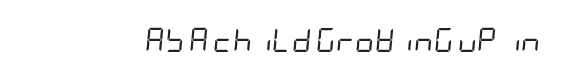
The image shows 24 px text type, italic (leaning right); set normal letter spacing, not underlined.
